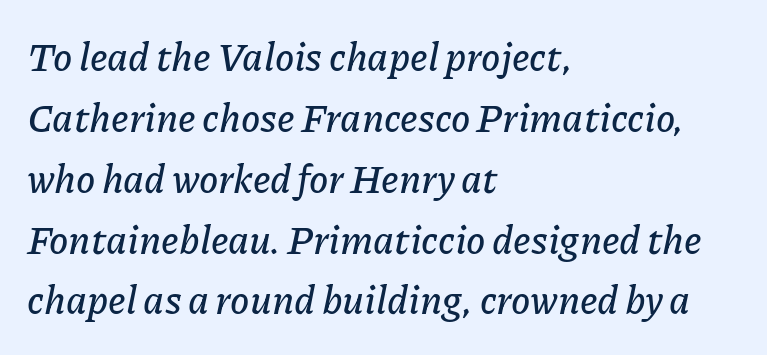
Each row of text sits above clean, open space. A typesetter would mark this as italic. A normal amount of white space separates one row of letters from the next. Each letter keeps its own natural width here, so spacing adapts to shape.
